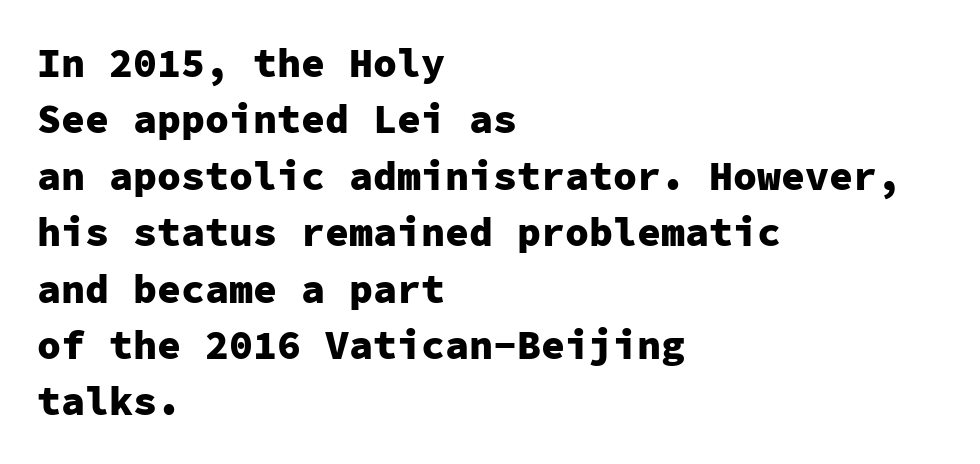
The image shows 40 px heavy sans-serif type, upright, monospaced; set left-aligned, normal line spacing (1.41x), normal letter spacing, not underlined; low stroke contrast and a medium x-height.
